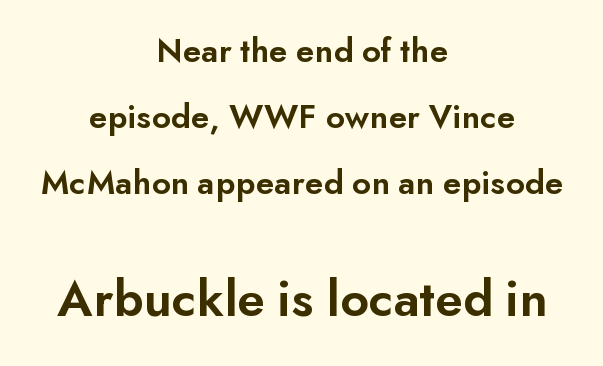
{"serif": "no", "italic": "no", "bold": "semi", "weight": "semibold", "width": "normal", "stroke_contrast": "low", "x_height": "small", "monospaced": "no", "underline": "no", "align": "center", "line_spacing_ratio": 1.88, "letter_spacing": "normal", "letter_spacing_em": 0.0, "larger_block": "second", "size_ratio": 1.51, "glyph_px": 53}
